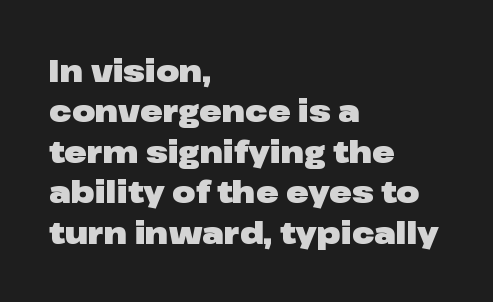
The letters advance in unequal steps, a hallmark of proportional type. Nothing sits at the stroke ends, so this counts as sans-serif. Plenty of ink on the page — the face is bold. Type without underlining.
